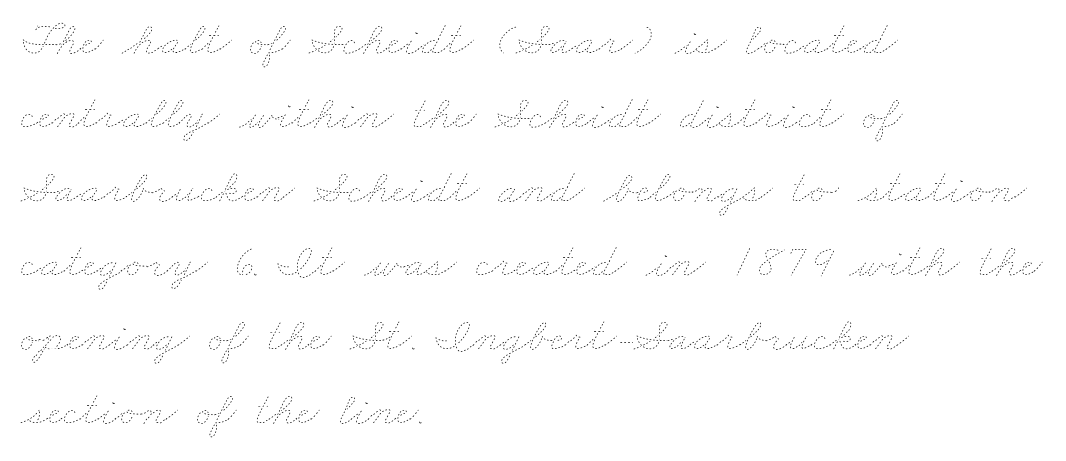
How would I describe the line gaps? Plain and ordinary. These lines are rendered in a variable-pitch font. The typesetting does not lean heavy: it is not bold. Each word holds together tightly as a unit, with standard inter-letter gaps. Line starts are locked; line ends wander. Check under the words: just untouched page.
